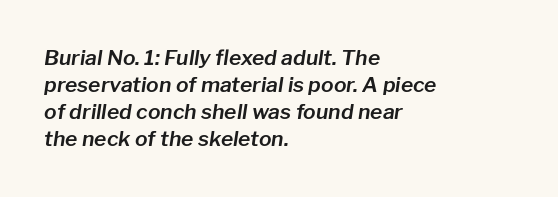
{"italic": "yes", "lean": "right", "slant_degrees": 8, "underline": "no", "align": "left", "line_spacing": "normal", "line_spacing_ratio": 1.29, "letter_spacing": "normal", "letter_spacing_em": 0.0, "glyph_px": 21}
